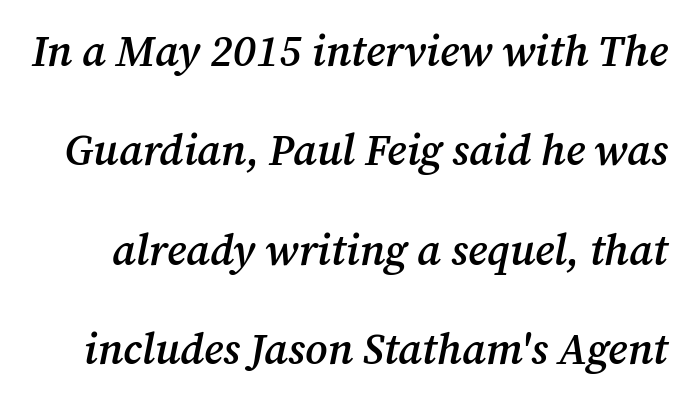
Airy leading. Varying glyph widths throughout — classic text-font behaviour. The font family rendered here belongs to the serif group. Descender tails drop into unmarked territory. The typesetting leans somewhat heavy: a semibold. Look at the tracking — it's just the regular setting, nothing added.
